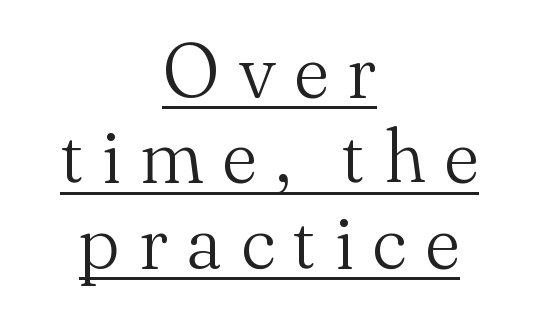
The image shows 75 px light serif type, upright; set centered, tight line spacing (1.14x), unusually wide letter spacing (+0.25 em), underlined; medium stroke contrast and a small x-height.
